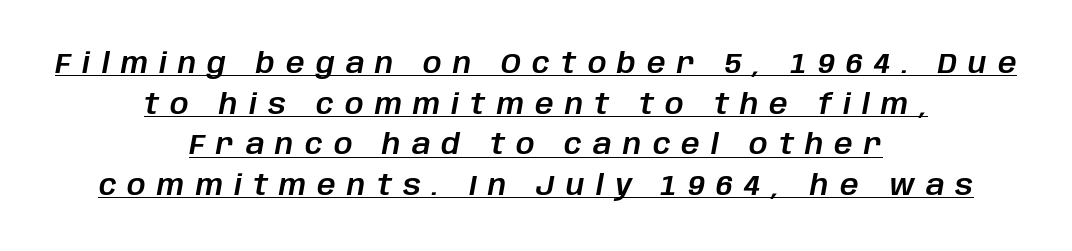
Proportional: the letters do not fall into vertical columns. This sample uses expanded letter spacing, leaving extra air between glyphs. The sample's only ornament is a line tracing under the words. If you drew a line through each stem, it would be angled. Compared with a flush-left layout, this one balances lines on the center instead.
